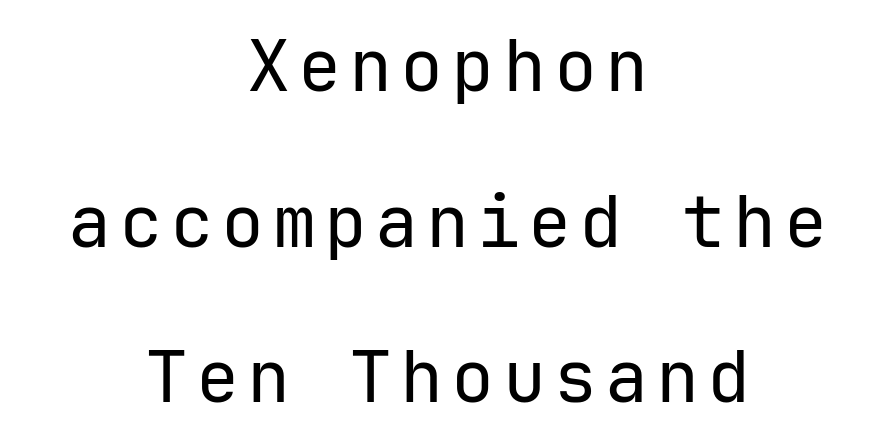
{"serif": "no", "italic": "no", "bold": "no", "weight": "regular", "width": "normal", "stroke_contrast": "low", "x_height": "medium", "monospaced": "yes", "underline": "no", "align": "center", "line_spacing": "loose", "line_spacing_ratio": 2.16, "glyph_px": 72}
